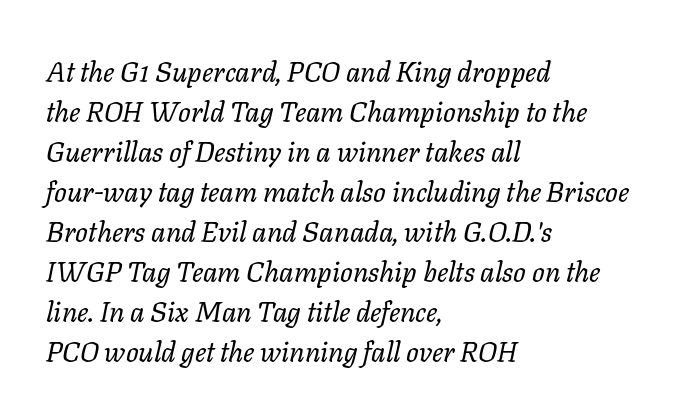
Q: Is the text bold? A: No.
Q: Is the text italic (slanted)? A: Yes, it leans right by about 11 degrees.
Q: Is the text underlined? A: No.
Q: How is the paragraph aligned? A: Left-aligned.
Q: Is the spacing between letters normal or unusually wide? A: Normal.
Q: Is the spacing between lines tight, normal or loose? A: Normal.
Q: Width (condensed, normal, or wide)? A: Normal.
Q: Stroke contrast? A: Low.
Q: x-height? A: Medium.
Q: Monospaced? A: No.
